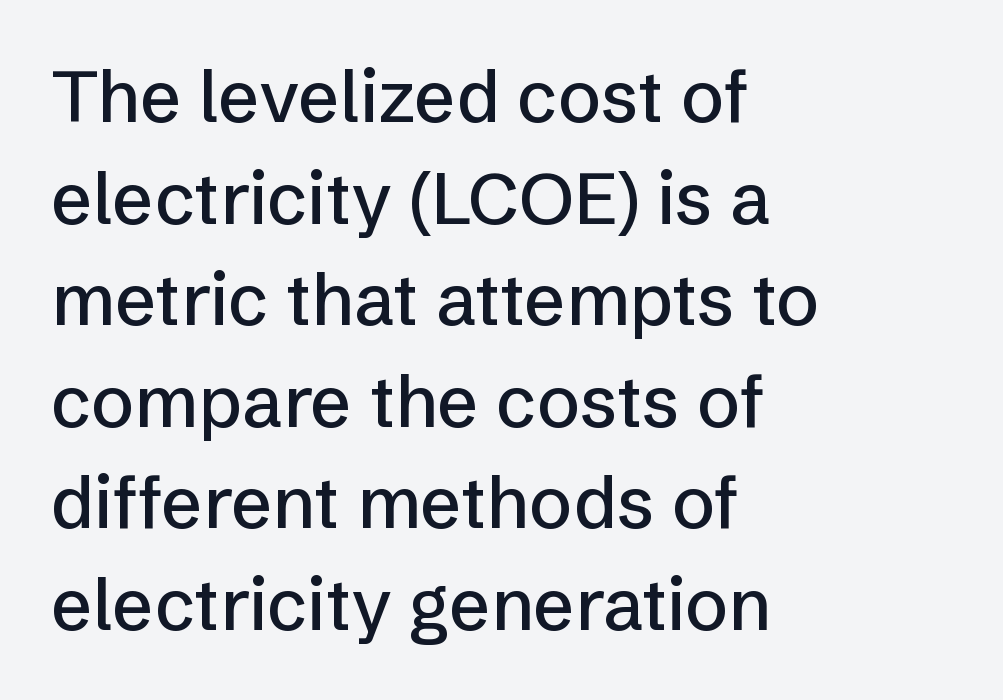
{"serif": "no", "italic": "no", "width": "normal", "stroke_contrast": "low", "x_height": "medium", "monospaced": "no", "underline": "no", "align": "left", "line_spacing": "normal", "line_spacing_ratio": 1.41, "letter_spacing": "normal", "letter_spacing_em": 0.0, "glyph_px": 72}
